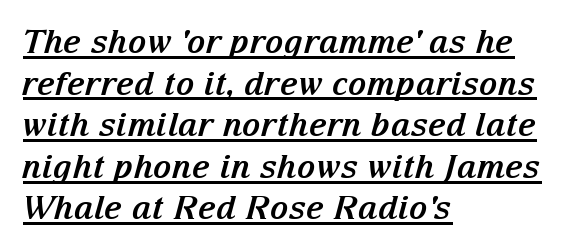
{"serif": "yes", "italic": "yes", "lean": "right", "slant_degrees": 15, "bold": "yes", "weight": "bold", "width": "normal", "stroke_contrast": "medium", "x_height": "medium", "monospaced": "no", "underline": "yes", "align": "left", "line_spacing": "normal", "line_spacing_ratio": 1.3, "letter_spacing": "normal", "letter_spacing_em": 0.0, "glyph_px": 32}
